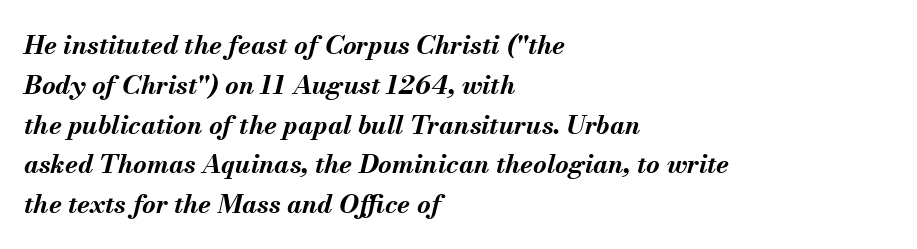
Q: Is the text bold? A: Yes.
Q: Is the text italic (slanted)? A: Yes, it leans right by about 13 degrees.
Q: Is the text underlined? A: No.
Q: How is the paragraph aligned? A: Left-aligned.
Q: Is the spacing between letters normal or unusually wide? A: Normal.
Q: Is the spacing between lines tight, normal or loose? A: Normal.
